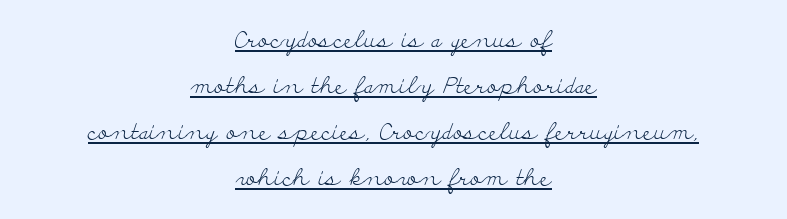
Unbolded letterforms with no extra heft. The lines are quadded center. Is there an underline? Yes — a line sits under the letters. This sample uses plain, unmodified letter spacing. Each new line begins a long way beneath the previous one.
